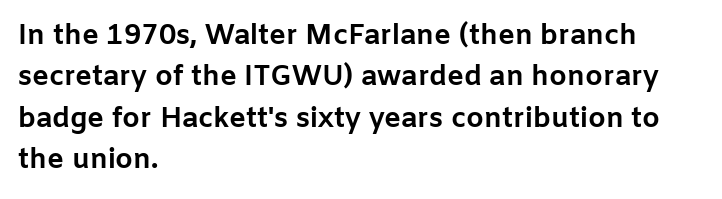
The rendering uses natural spacing where letterforms have individual widths. The leading is moderate, giving the passage an even texture. Does extra space separate the letters? No, they use regular spacing. The letters carry no serifs — their stems end cleanly without finishing strokes. Casual observation: everything's shoved over to the left. Tall strokes in this sample are plumb rather than angled.
